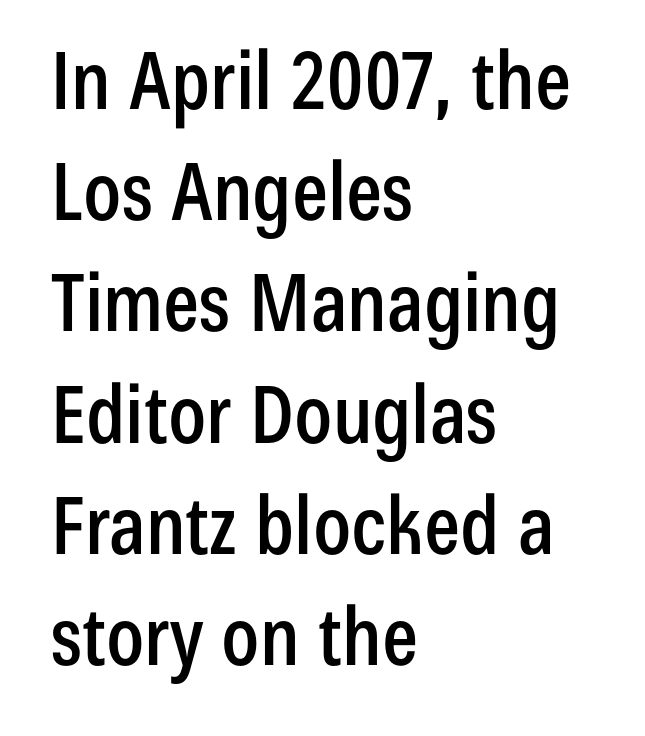
The image shows 80 px condensed sans-serif type, upright; set left-aligned, normal line spacing (1.39x), normal letter spacing, not underlined; low stroke contrast and a medium x-height.
